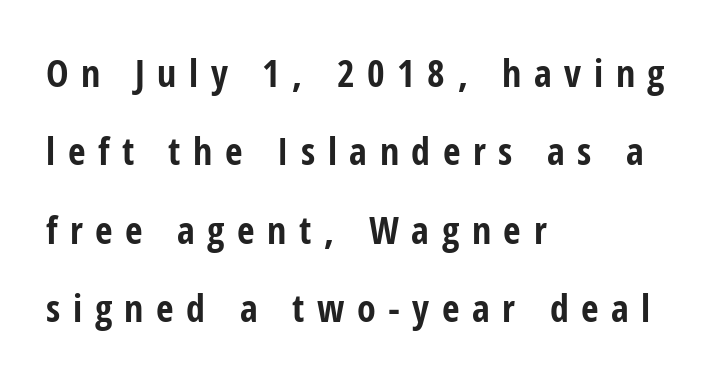
{"serif": "no", "italic": "no", "bold": "yes", "weight": "bold", "width": "condensed", "stroke_contrast": "low", "x_height": "medium", "monospaced": "no", "underline": "no", "align": "left", "line_spacing": "loose", "line_spacing_ratio": 2.06, "letter_spacing": "wide", "letter_spacing_em": 0.33, "glyph_px": 38}
